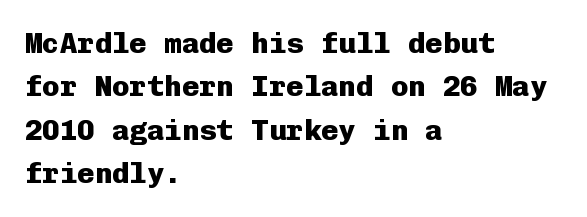
The image shows 29 px heavy sans-serif type, upright, monospaced; set left-aligned, normal line spacing (1.5x), normal letter spacing, not underlined; low stroke contrast and a medium x-height.
